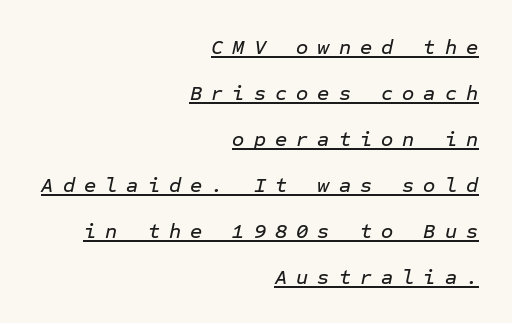
The rendering anchors every line to the right-hand side. How would I describe the line gaps? Wide and relaxed. Is the type slanted? Yes — the strokes lean at a clear angle. Words appear elongated and porous because spacing is wide. The typesetter has applied underlining to the passage shown.
